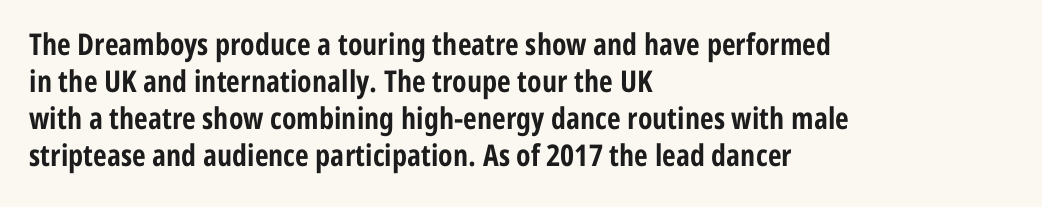
{"serif": "no", "italic": "no", "bold": "yes", "weight": "bold", "width": "condensed", "stroke_contrast": "low", "x_height": "medium", "monospaced": "no", "underline": "no", "align": "left", "line_spacing_ratio": 1.23, "letter_spacing": "normal", "letter_spacing_em": 0.0, "glyph_px": 30}
